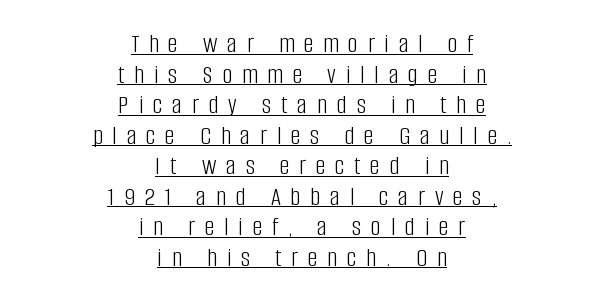
Think standard paragraph weight, or any step lighter than that. Casual observation: everything's sitting right in the middle. The sample's only ornament is a line tracing under the words. The font's upright variant was chosen for this text.
